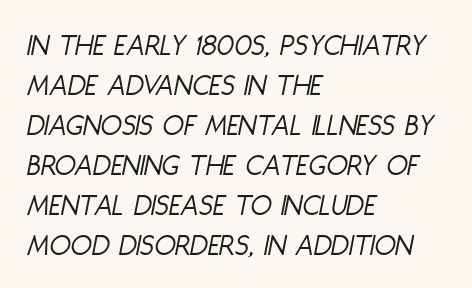
A clean baseline with only descenders dipping below it. Quick note: interline space is typical. This sample uses plain, unmodified letter spacing. Here the designer chose a conventional face with non-uniform glyph widths. Designer's note — italics engaged.
